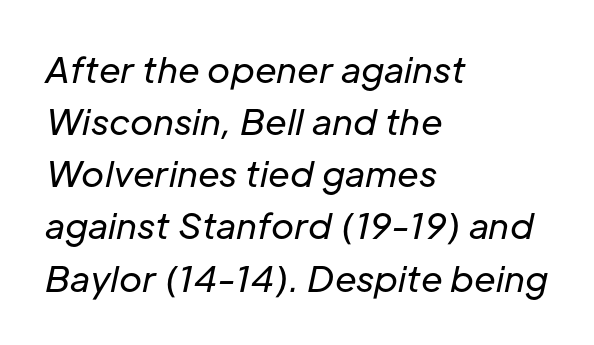
Q: Is the text bold? A: No.
Q: Is the text italic (slanted)? A: Yes, it leans right by about 12 degrees.
Q: Is the text underlined? A: No.
Q: How is the paragraph aligned? A: Left-aligned.
Q: Is the spacing between letters normal or unusually wide? A: Normal.
Q: Is the spacing between lines tight, normal or loose? A: Normal.
Q: Width (condensed, normal, or wide)? A: Normal.
Q: Stroke contrast? A: Low.
Q: x-height? A: Medium.
Q: Monospaced? A: No.
